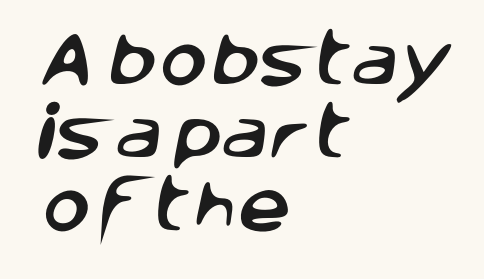
{"serif": "no", "width": "normal", "stroke_contrast": "low", "x_height": "large", "monospaced": "no", "underline": "no", "align": "left", "line_spacing_ratio": 1.24, "letter_spacing": "normal", "letter_spacing_em": 0.0, "glyph_px": 59}
